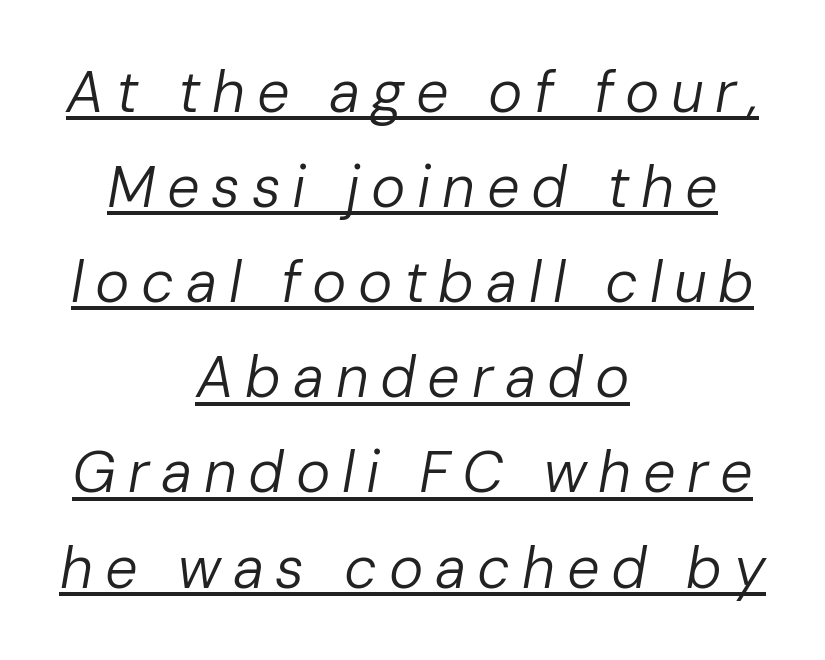
The image shows 58 px regular-weight type, italic (leaning right); set centered, normal line spacing (1.64x), unusually wide letter spacing (+0.2 em), underlined; low stroke contrast and a medium x-height.
